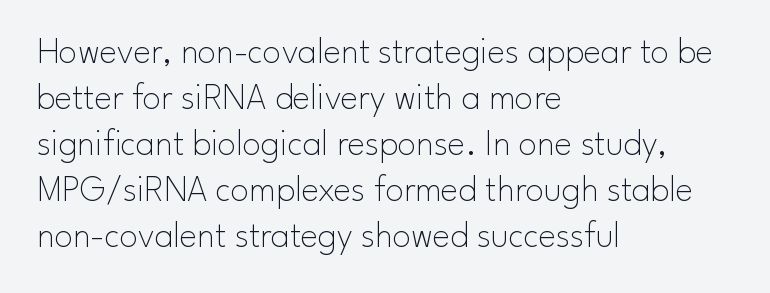
Serif or sans? Sans — the stroke terminals are bare. Note the varied advance widths — an 'i' is clearly narrower than an 'm'. This sample uses an upright cut, with every glyph sitting square on the baseline. Here the glyphs are tracked normally, forming tight word shapes.
